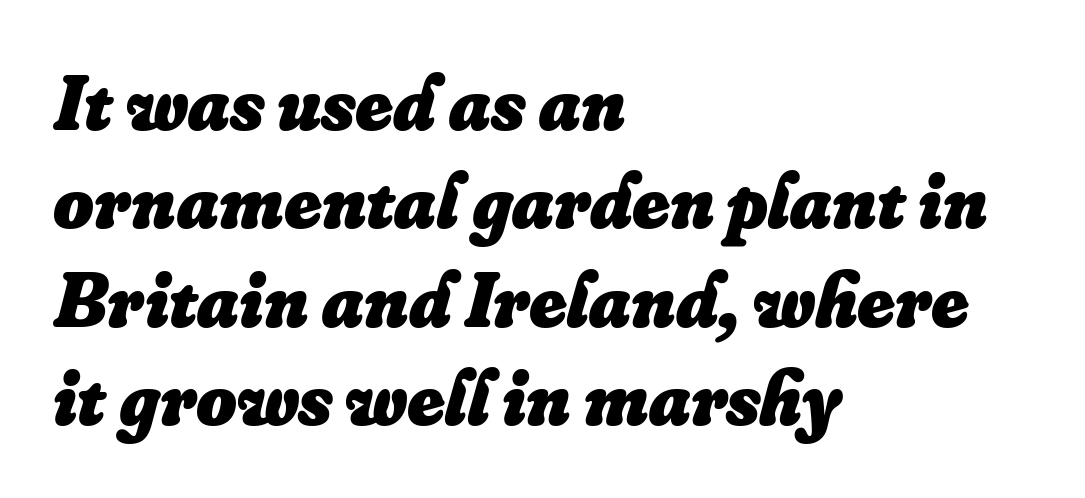
Q: Is the text bold? A: Yes.
Q: Is the text italic (slanted)? A: Yes, it leans right by about 16 degrees.
Q: Is the text underlined? A: No.
Q: How is the paragraph aligned? A: Left-aligned.
Q: Is the spacing between letters normal or unusually wide? A: Normal.
Q: Is the spacing between lines tight, normal or loose? A: Normal.
Q: Width (condensed, normal, or wide)? A: Normal.
Q: Stroke contrast? A: Low.
Q: x-height? A: Small.
Q: Monospaced? A: No.
